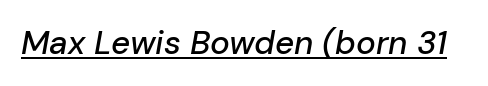
Q: Is the text italic (slanted)? A: Yes, it leans right by about 10 degrees.
Q: Is the text underlined? A: Yes.
Q: Is the spacing between letters normal or unusually wide? A: Normal.
Q: Width (condensed, normal, or wide)? A: Normal.
Q: Stroke contrast? A: Low.
Q: x-height? A: Medium.
Q: Monospaced? A: No.
